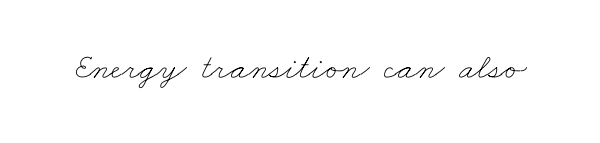
Q: Is the text bold? A: No.
Q: Is the text underlined? A: No.
Q: Is the spacing between letters normal or unusually wide? A: Normal.
Q: Width (condensed, normal, or wide)? A: Wide.
Q: Stroke contrast? A: Low.
Q: x-height? A: Small.
Q: Monospaced? A: No.
